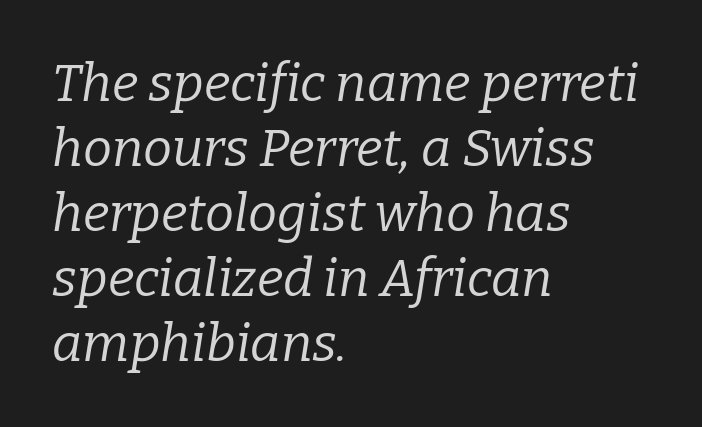
The image shows 52 px regular-weight serif type, italic (leaning right); set left-aligned, normal line spacing (1.25x), normal letter spacing, not underlined; low stroke contrast and a medium x-height.
